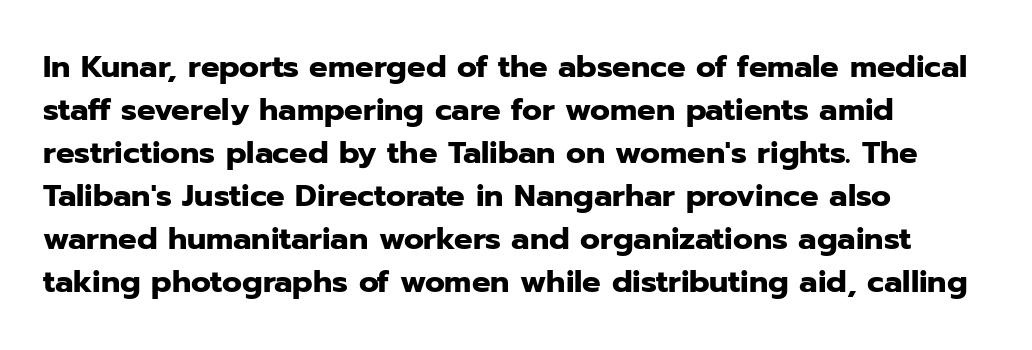
The image shows 31 px heavy sans-serif type, upright; set left-aligned, normal line spacing (1.39x), normal letter spacing, not underlined; low stroke contrast and a medium x-height.
